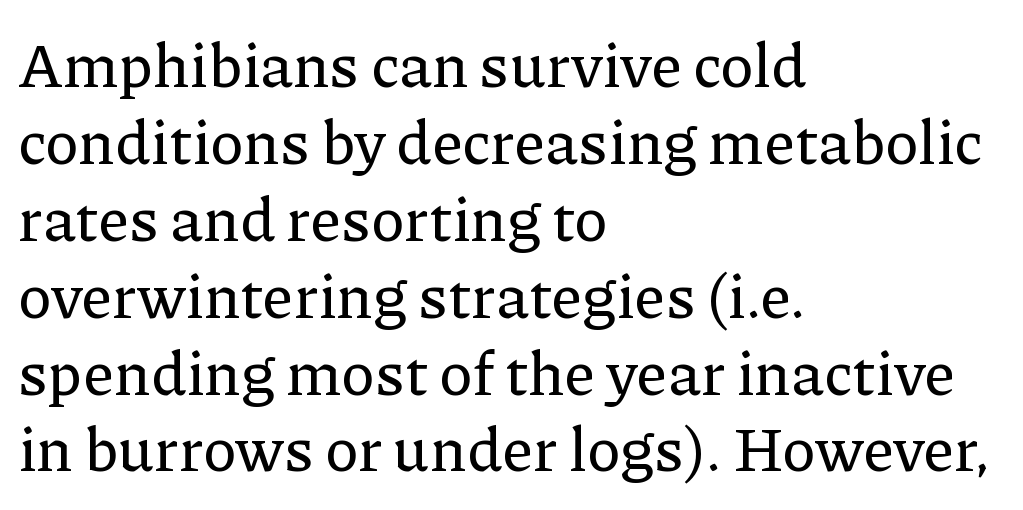
The image shows 62 px serif type, upright; set left-aligned, line spacing 1.24x, normal letter spacing, not underlined; low stroke contrast and a medium x-height.
